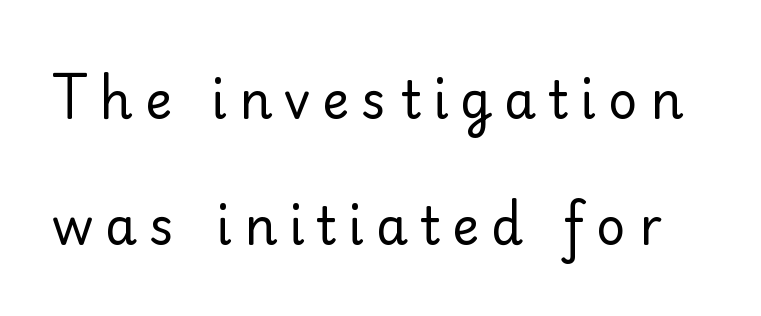
{"serif": "no", "italic": "no", "bold": "no", "weight": "regular", "width": "normal", "stroke_contrast": "low", "x_height": "small", "monospaced": "no", "underline": "no", "line_spacing": "loose", "line_spacing_ratio": 2.47, "letter_spacing": "wide", "letter_spacing_em": 0.24, "glyph_px": 51}
